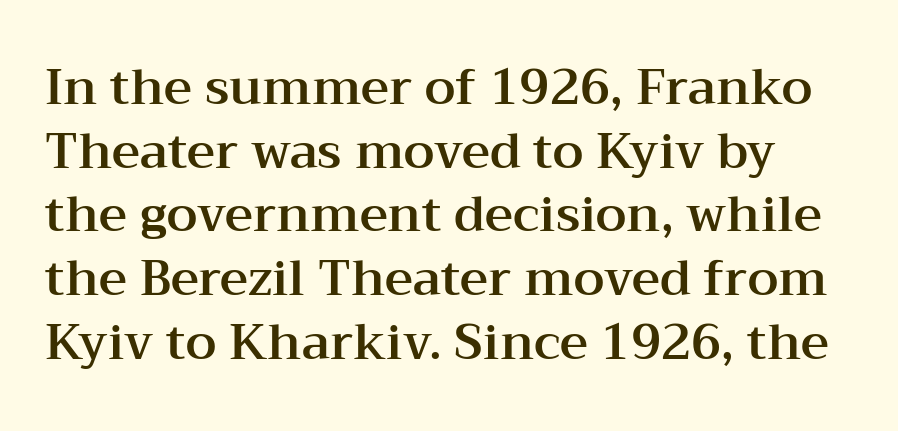
The image shows 49 px wide serif type, upright; set normal line spacing (1.3x), normal letter spacing, not underlined; medium stroke contrast and a medium x-height.
